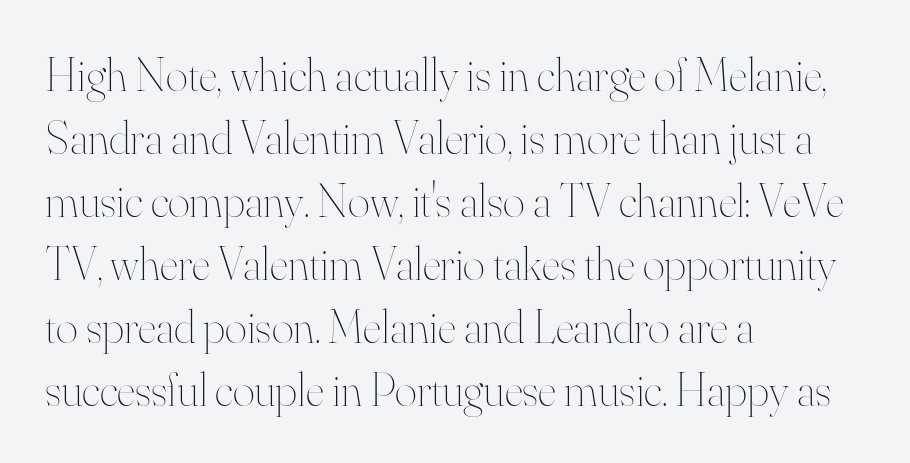
The image shows 47 px thin type, upright; set left-aligned, normal line spacing (1.34x), normal letter spacing, not underlined; high stroke contrast and a small x-height.
